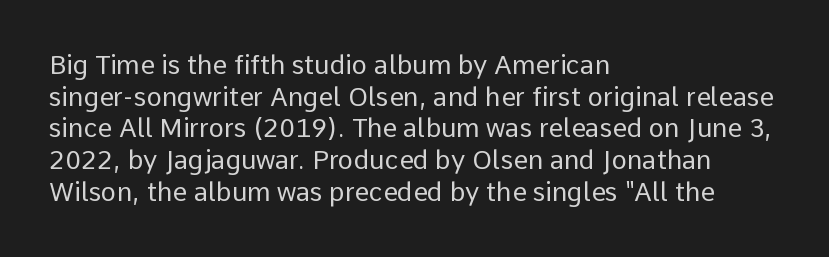
Q: Is the text bold? A: No.
Q: Is the text italic (slanted)? A: No, it is upright.
Q: Is the text underlined? A: No.
Q: How is the paragraph aligned? A: Left-aligned.
Q: Is the spacing between letters normal or unusually wide? A: Normal.
